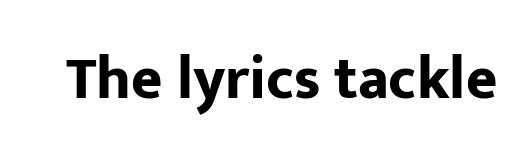
{"serif": "no", "italic": "no", "bold": "yes", "weight": "bold", "width": "normal", "stroke_contrast": "low", "x_height": "medium", "monospaced": "no", "underline": "no", "letter_spacing": "normal", "letter_spacing_em": 0.0, "glyph_px": 60}
